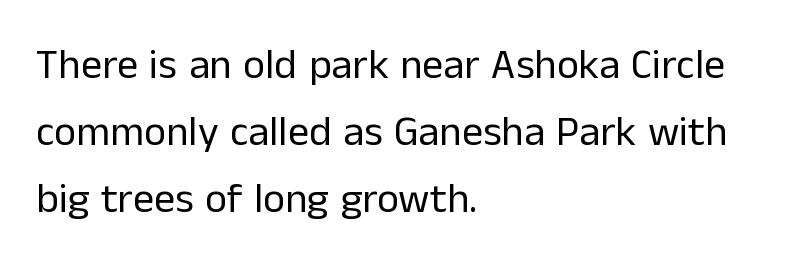
{"serif": "no", "italic": "no", "bold": "no", "weight": "regular", "width": "normal", "stroke_contrast": "low", "x_height": "medium", "monospaced": "no", "underline": "no", "align": "left", "line_spacing": "normal", "line_spacing_ratio": 1.6, "letter_spacing": "normal", "letter_spacing_em": 0.0, "glyph_px": 42}
